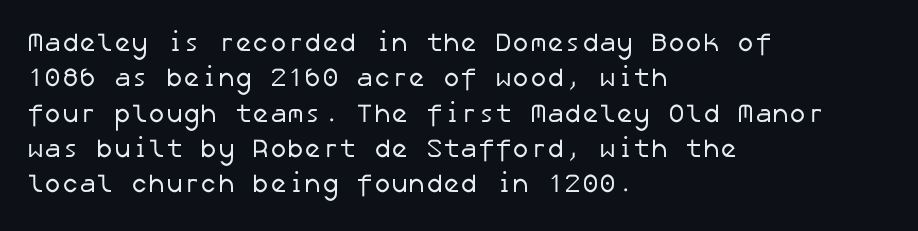
Q: Is the text bold? A: No.
Q: Is the text underlined? A: No.
Q: How is the paragraph aligned? A: Left-aligned.
Q: Is the spacing between letters normal or unusually wide? A: Normal.
Q: Is the spacing between lines tight, normal or loose? A: Normal.
